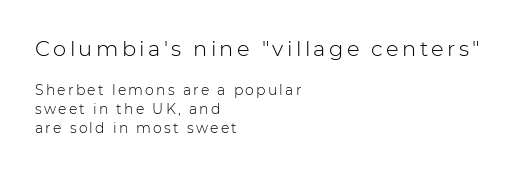
The image shows 21 px text type, upright; set left-aligned, normal line spacing (1.38x), not underlined; the first (top) block is 1.5x larger.
